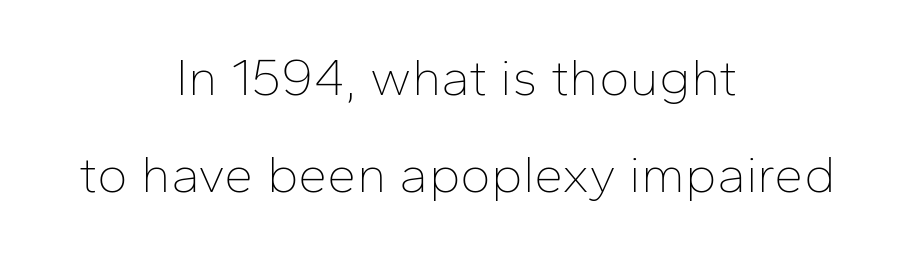
The image shows 52 px thin sans-serif type, upright; set centered, line spacing 1.86x, normal letter spacing, not underlined; low stroke contrast and a medium x-height.
